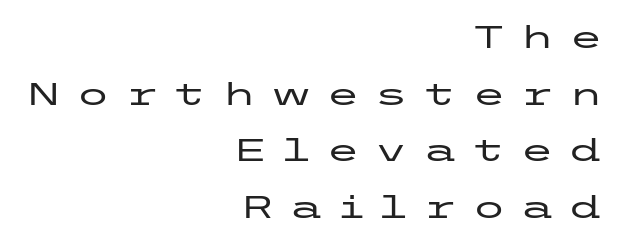
The image shows 31 px wide sans-serif type, upright; set right-aligned, line spacing 1.83x, unusually wide letter spacing (+0.47 em), not underlined; low stroke contrast and a medium x-height.
